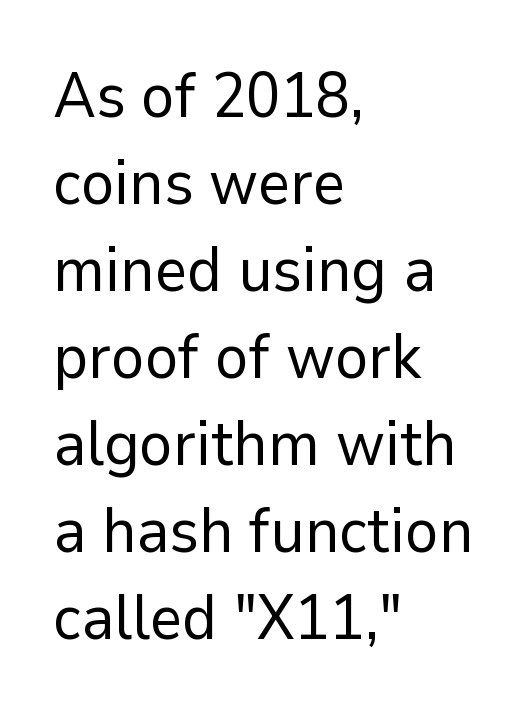
{"serif": "no", "italic": "no", "bold": "no", "weight": "regular", "width": "normal", "stroke_contrast": "low", "x_height": "medium", "monospaced": "no", "underline": "no", "align": "left", "line_spacing": "normal", "line_spacing_ratio": 1.38, "letter_spacing": "normal", "letter_spacing_em": 0.0, "glyph_px": 63}
